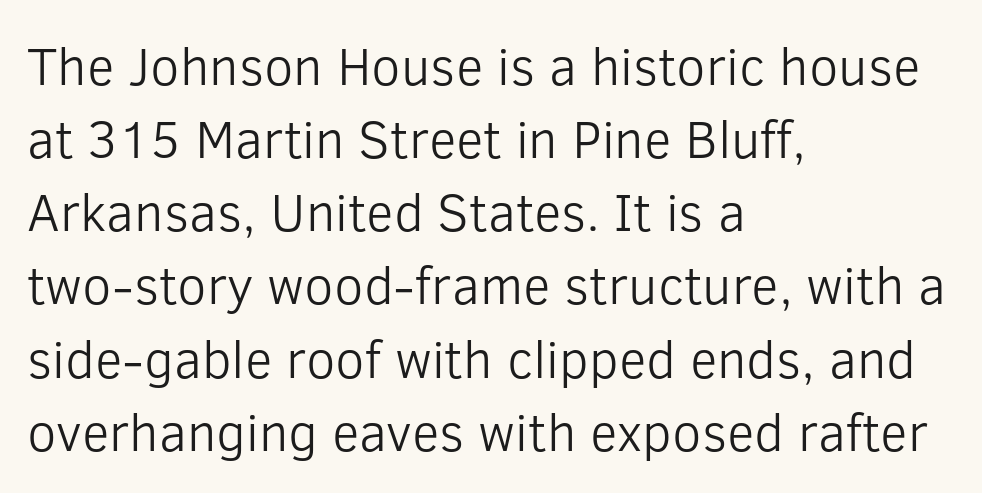
Q: Is the text bold? A: No.
Q: Is the text italic (slanted)? A: No, it is upright.
Q: Is the typeface a serif or a sans-serif typeface? A: Sans-serif.
Q: Is the text underlined? A: No.
Q: How is the paragraph aligned? A: Left-aligned.
Q: Is the spacing between letters normal or unusually wide? A: Normal.
Q: Is the spacing between lines tight, normal or loose? A: Normal.
Q: Width (condensed, normal, or wide)? A: Normal.
Q: Stroke contrast? A: Low.
Q: x-height? A: Medium.
Q: Monospaced? A: No.
